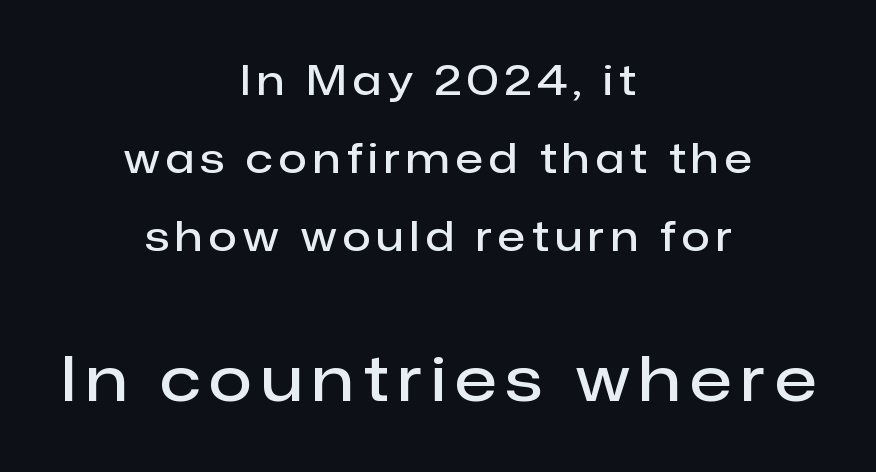
A bare baseline throughout the passage. Compared with an ordinary text face, these strokes are moderately heavier — a semibold. In terms of letterform style, serifs are entirely absent. The leading is generous, giving the passage an open texture.
